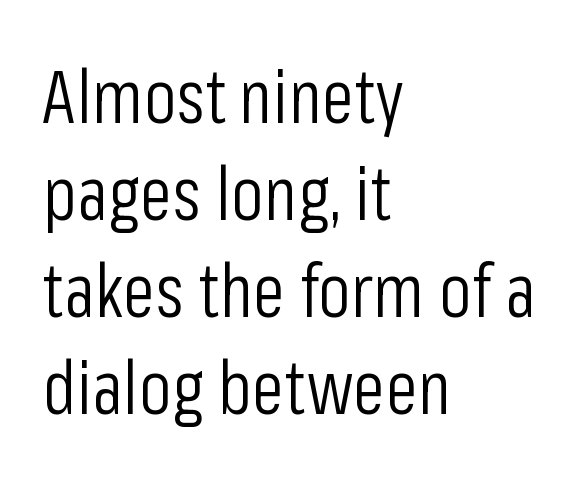
{"serif": "no", "italic": "no", "bold": "no", "weight": "light", "width": "condensed", "stroke_contrast": "low", "x_height": "medium", "monospaced": "no", "underline": "no", "align": "left", "line_spacing": "normal", "line_spacing_ratio": 1.31, "letter_spacing": "normal", "letter_spacing_em": 0.0, "glyph_px": 74}
